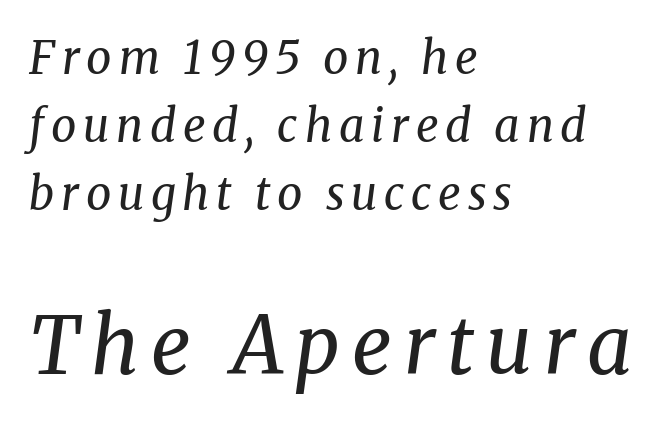
The second block has been scaled up relative to the first. Which margin do the lines hug? The left one — the right edge is uneven. Summary of vertical rhythm: regular, with standard interline spacing. Honestly, there is no underline to notice here at all. The letters carry serifs — small finishing strokes at the ends of their stems.
